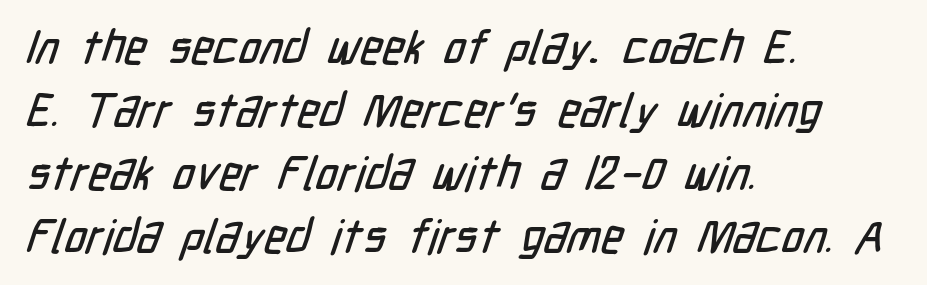
The image shows 47 px condensed sans-serif type; set left-aligned, normal line spacing (1.34x), normal letter spacing, not underlined; low stroke contrast and a medium x-height.
